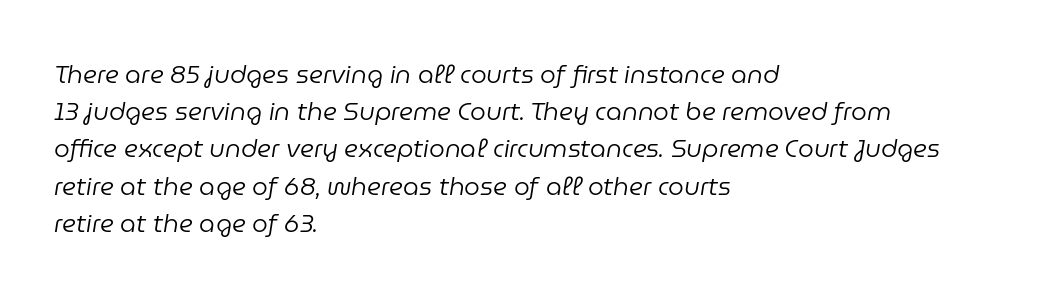
The image shows 25 px text type, italic (leaning right); set left-aligned, normal line spacing (1.49x), normal letter spacing, not underlined.
